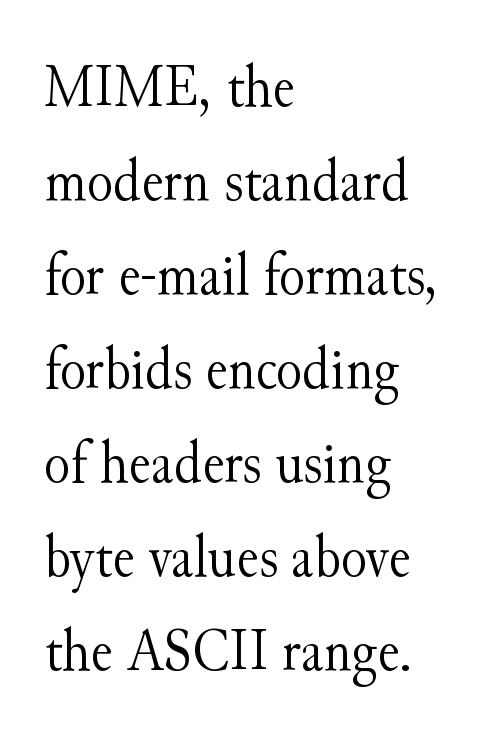
The image shows 61 px light serif type, upright; set left-aligned, normal line spacing (1.54x), normal letter spacing, not underlined; medium stroke contrast and a small x-height.
